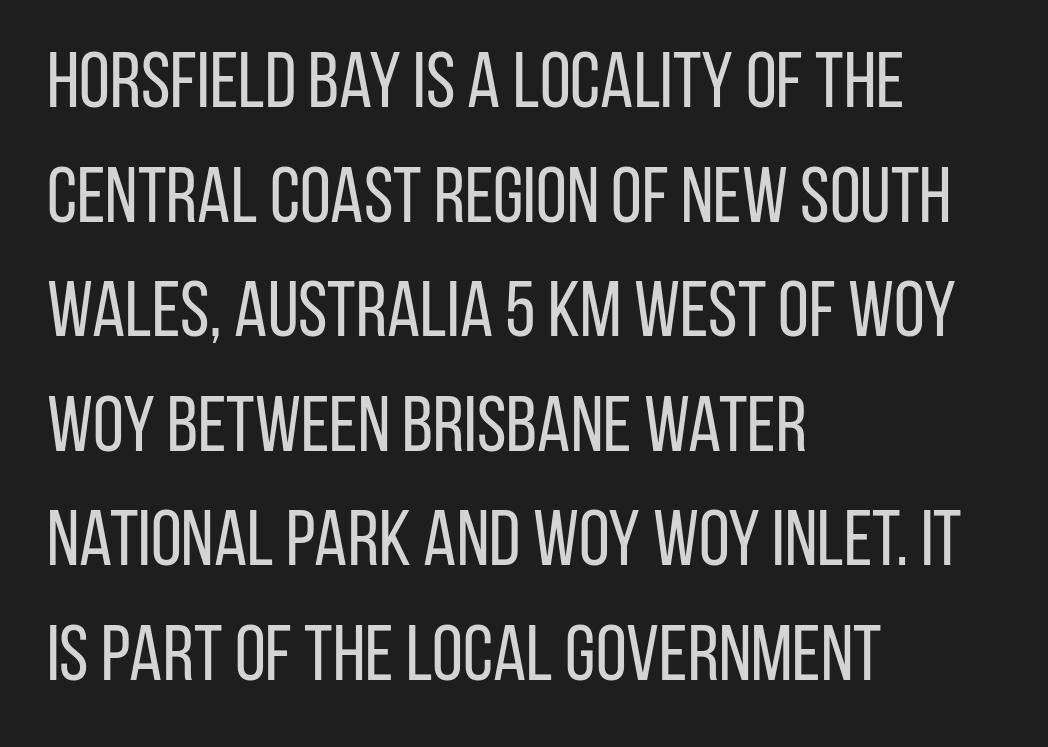
Q: Is the text bold? A: No.
Q: Is the text italic (slanted)? A: No, it is upright.
Q: Is the typeface a serif or a sans-serif typeface? A: Sans-serif.
Q: Is the text underlined? A: No.
Q: How is the paragraph aligned? A: Left-aligned.
Q: Is the spacing between letters normal or unusually wide? A: Normal.
Q: Is the spacing between lines tight, normal or loose? A: Normal.
Q: Width (condensed, normal, or wide)? A: Condensed.
Q: Stroke contrast? A: Low.
Q: x-height? A: Large.
Q: Monospaced? A: No.
